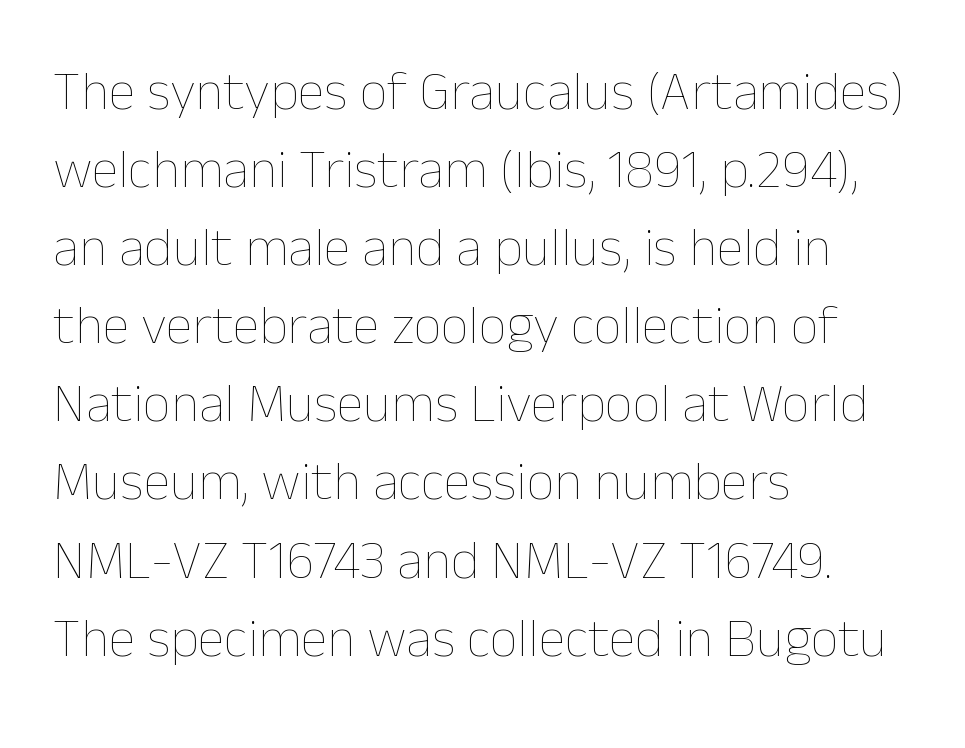
{"italic": "no", "bold": "no", "weight": "thin", "width": "normal", "stroke_contrast": "low", "x_height": "medium", "monospaced": "no", "underline": "no", "align": "left", "line_spacing": "normal", "line_spacing_ratio": 1.42, "letter_spacing": "normal", "letter_spacing_em": 0.0, "glyph_px": 55}
